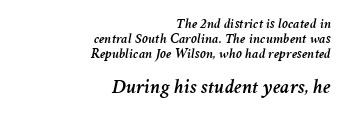
The image shows 20 px text type, italic (leaning right); set right-aligned, tight line spacing (1.07x), normal letter spacing, not underlined; the second (bottom) block is 1.43x larger.
